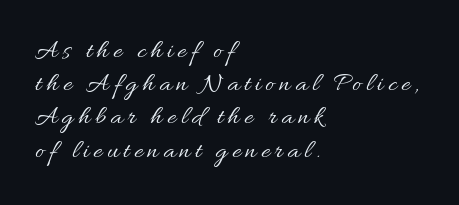
{"bold": "no", "underline": "no", "align": "left", "line_spacing_ratio": 1.23, "glyph_px": 27}
